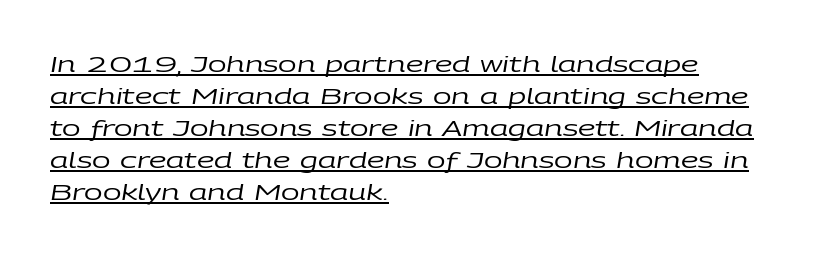
The image shows 22 px text type, italic (leaning right); set left-aligned, normal line spacing (1.46x), normal letter spacing, underlined.
